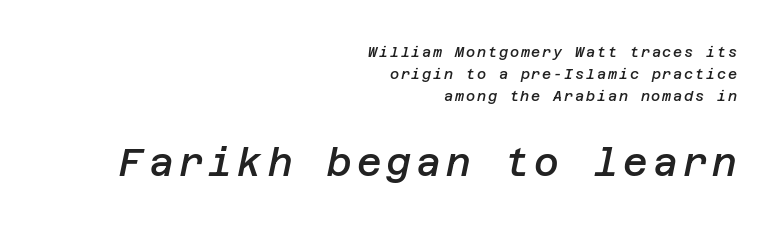
These lines are set flush right with a ragged left edge. Rendered with sloped, italic letterforms. Check the space under the baseline: it is left empty. The space between consecutive lines is moderate. The rendering uses a semibold face; strokes are thickened but not to full bold. This layout puts the modest block above and the oversized block below.
